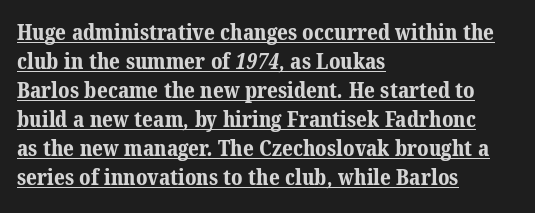
{"bold": "yes", "underline": "yes", "align": "left", "line_spacing": "normal", "line_spacing_ratio": 1.38, "letter_spacing": "normal", "letter_spacing_em": 0.0, "glyph_px": 21}
